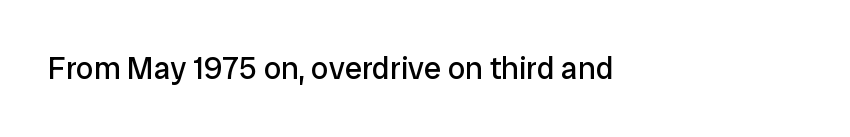
{"serif": "no", "italic": "no", "bold": "no", "weight": "regular", "width": "normal", "stroke_contrast": "low", "x_height": "medium", "monospaced": "no", "underline": "no", "letter_spacing": "normal", "letter_spacing_em": 0.0, "glyph_px": 31}
